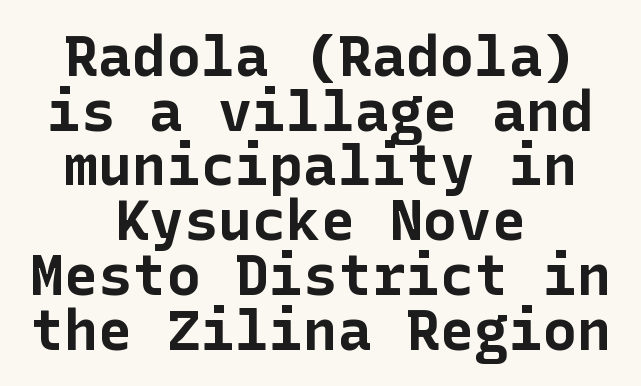
As a designer I'd log this as weight 700, bold. Line spacing here is tight. This sample uses plain, unmodified letter spacing. The lettering stays uniformly vertical, giving the passage a roman look. Each row of text sits above clean, open space. One-word summary of the alignment: center.
